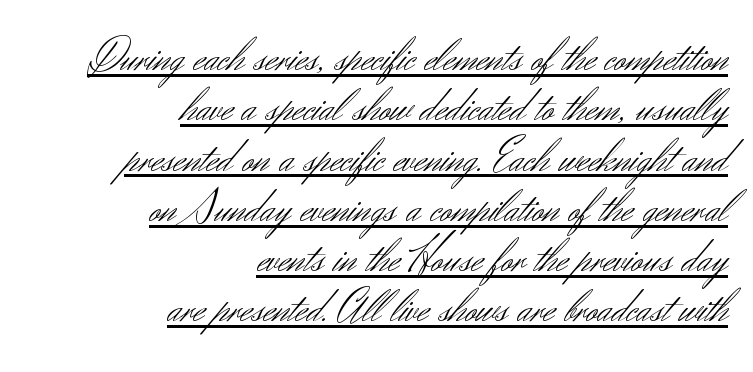
{"serif": "no", "bold": "no", "weight": "light", "width": "normal", "stroke_contrast": "medium", "x_height": "small", "monospaced": "no", "underline": "yes", "align": "right", "line_spacing": "tight", "line_spacing_ratio": 1.07, "letter_spacing": "normal", "letter_spacing_em": 0.0, "glyph_px": 47}
